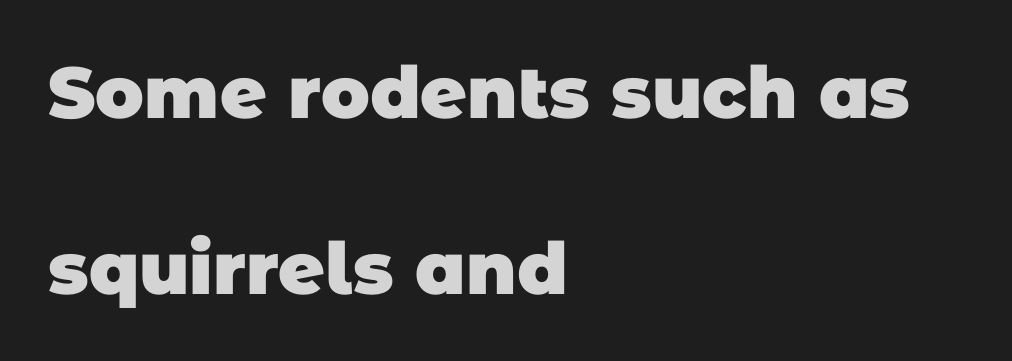
The face used here is a sans, in the tradition of grotesques and geometrics. The passage shown is typed in a proportional face where columns would drift. Heft: maximum for text — a bold. Tracking here is standard; glyphs follow each other at the usual distance.
